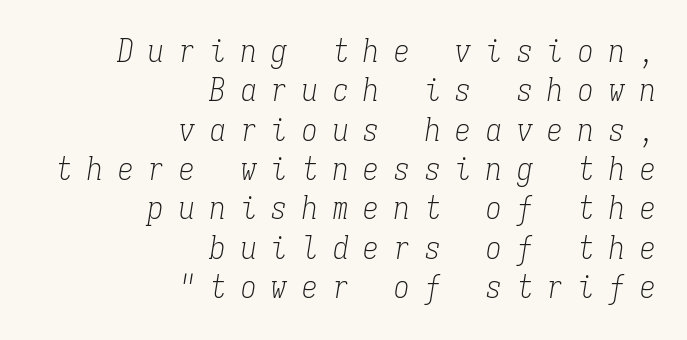
Beneath every word, the page is bare. Leftover space on each line is placed entirely before the opening word. Observe the wide spacing: letters keep a clear distance from each other. Note the uniform advance width — an 'i' takes as much space as an 'm'.
